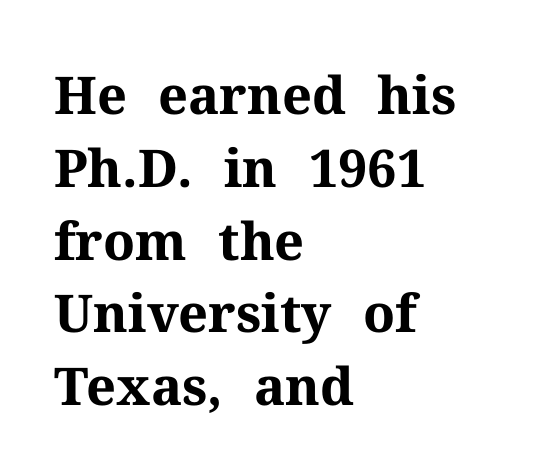
The image shows 52 px bold serif type, upright; set left-aligned, normal line spacing (1.4x), normal letter spacing, not underlined; medium stroke contrast and a medium x-height.
